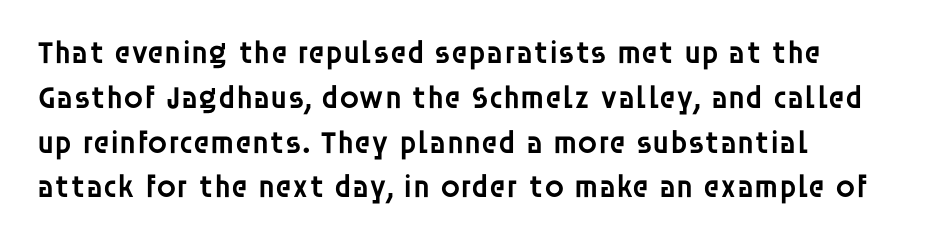
Q: Is the text bold? A: Semi-bold.
Q: Is the text italic (slanted)? A: No, it is upright.
Q: Is the typeface a serif or a sans-serif typeface? A: Sans-serif.
Q: Is the text underlined? A: No.
Q: How is the paragraph aligned? A: Left-aligned.
Q: Is the spacing between letters normal or unusually wide? A: Normal.
Q: Is the spacing between lines tight, normal or loose? A: Normal.
Q: Width (condensed, normal, or wide)? A: Normal.
Q: Stroke contrast? A: Low.
Q: x-height? A: Large.
Q: Monospaced? A: No.
